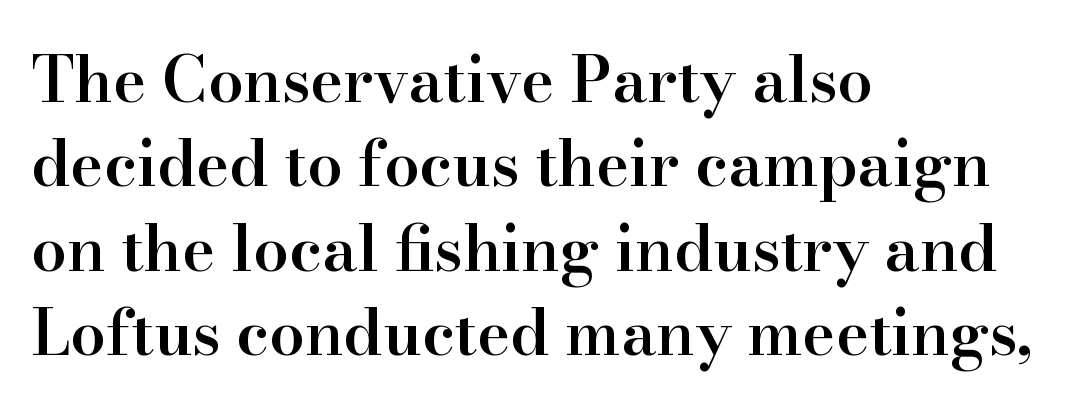
The image shows 63 px semibold serif type, upright; set left-aligned, normal line spacing (1.34x), normal letter spacing, not underlined; high stroke contrast and a small x-height.
